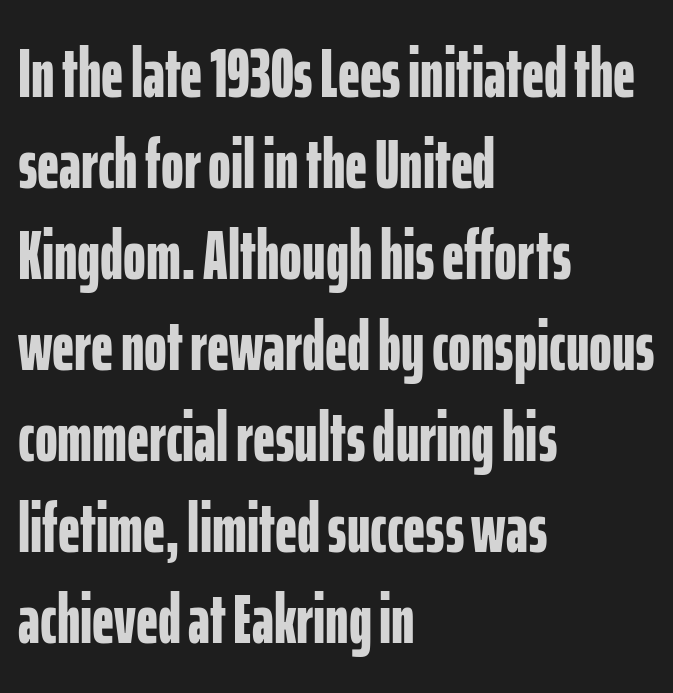
The image shows 69 px bold, condensed sans-serif type, upright; set left-aligned, normal line spacing (1.32x), normal letter spacing, not underlined; low stroke contrast and a medium x-height.
